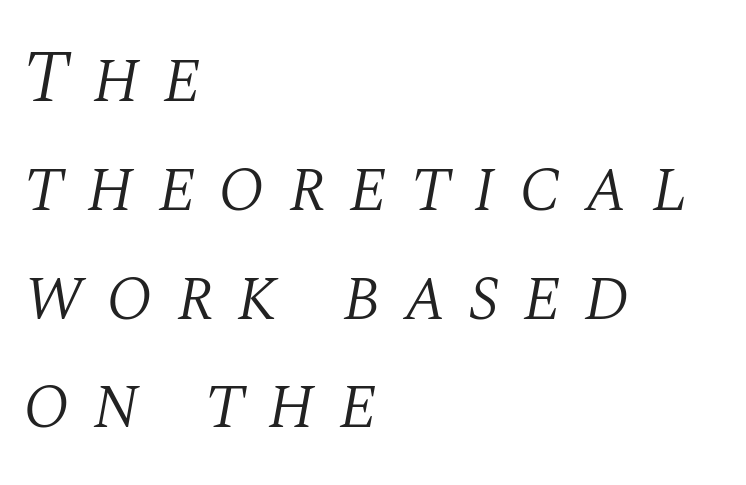
{"serif": "yes", "italic": "yes", "lean": "right", "slant_degrees": 10, "bold": "no", "weight": "light", "width": "normal", "stroke_contrast": "medium", "x_height": "large", "monospaced": "no", "underline": "no", "align": "left", "line_spacing": "normal", "line_spacing_ratio": 1.49, "letter_spacing": "wide", "letter_spacing_em": 0.31, "glyph_px": 73}
